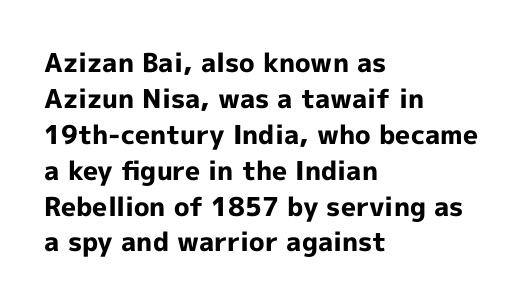
Weight: bold. Inter-character spacing is left at the font's built-in metrics. Check the space under the baseline: it is left empty. These lines sit exactly where default settings would place them. Compared with a centered layout, this one pins lines to the left instead.
